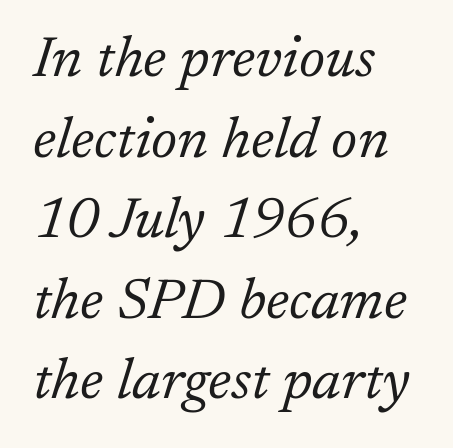
What stands out about the letter spacing? Nothing — it is the standard amount. Only glyphs here, with clear space below each row. Stem width sits at or under what a default text font uses. In CSS terms this would be text-align: left. Varying glyph widths throughout — classic text-font behaviour.
